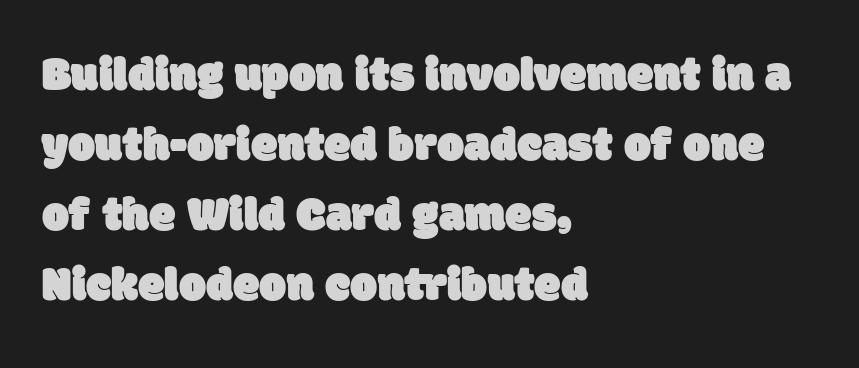
The image shows 48 px sans-serif type; set left-aligned, normal line spacing (1.46x), normal letter spacing, not underlined; low stroke contrast and a large x-height.
